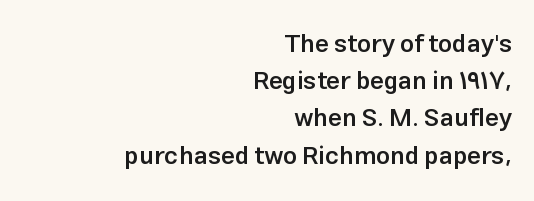
Lines of text with bare space underneath. Horizontally, the lines are justified to the trailing edge only. The passage shown stacks its lines at a standard gap. Nothing unusual about the tracking: characters are spaced as the font intends. Notice the strokes are somewhat thickened but not fully heavy: this is a semibold.
